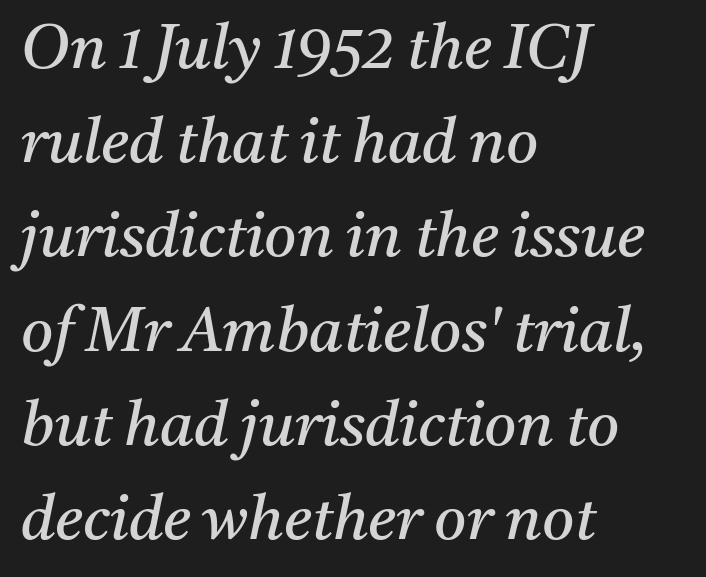
Evenly set lines give the paragraph a standard silhouette. The rag falls on the right side of this text block. The face used here is proportionally spaced, like ordinary book or web type. The passage shown is not underscored anywhere.
